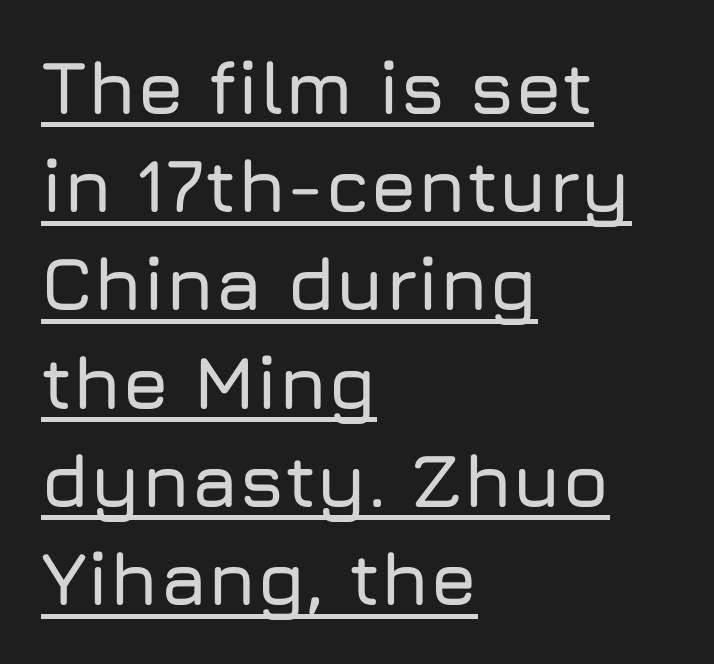
The image shows 75 px sans-serif type, upright; set left-aligned, normal line spacing (1.31x), normal letter spacing, underlined; low stroke contrast and a medium x-height.
